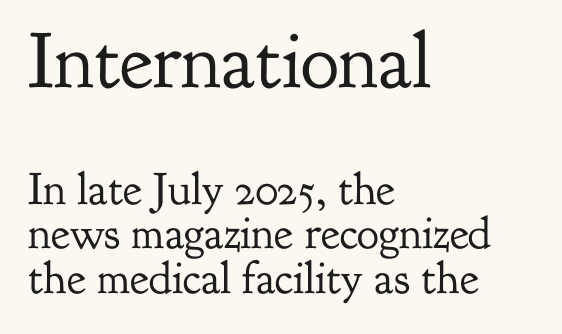
Regarding serifs, this sample has them. Check the space under the baseline: it is left empty. Stems and bowls with no extra thickness — not bold. The face used here appears at its bigger size in the upper chunk. Students, observe: this is what under-led, compact text looks like. Style check: upright.
